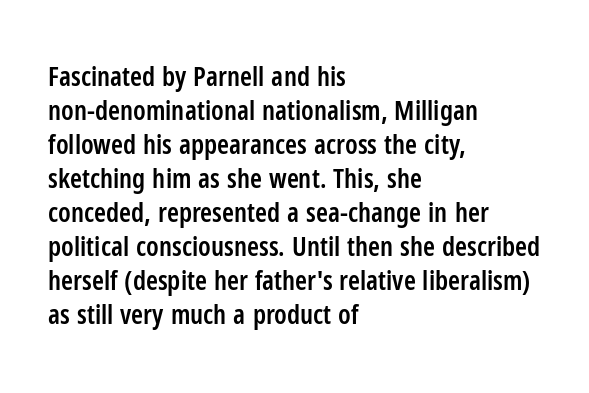
Q: Is the text bold? A: Semi-bold.
Q: Is the text italic (slanted)? A: No, it is upright.
Q: Is the text underlined? A: No.
Q: How is the paragraph aligned? A: Left-aligned.
Q: Is the spacing between letters normal or unusually wide? A: Normal.
Q: Is the spacing between lines tight, normal or loose? A: Normal.
